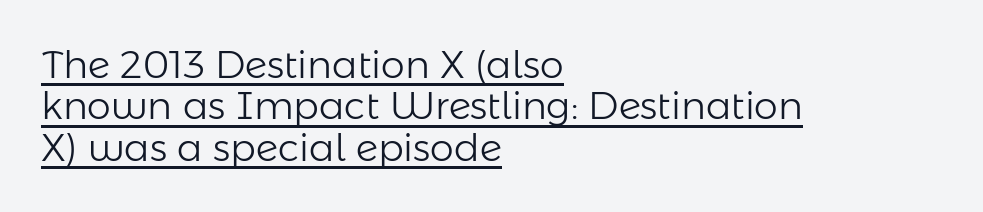
{"serif": "no", "italic": "no", "bold": "no", "weight": "light", "width": "normal", "stroke_contrast": "low", "x_height": "medium", "monospaced": "no", "underline": "yes", "align": "left", "line_spacing": "tight", "line_spacing_ratio": 1.09, "letter_spacing": "normal", "letter_spacing_em": 0.0, "glyph_px": 38}
